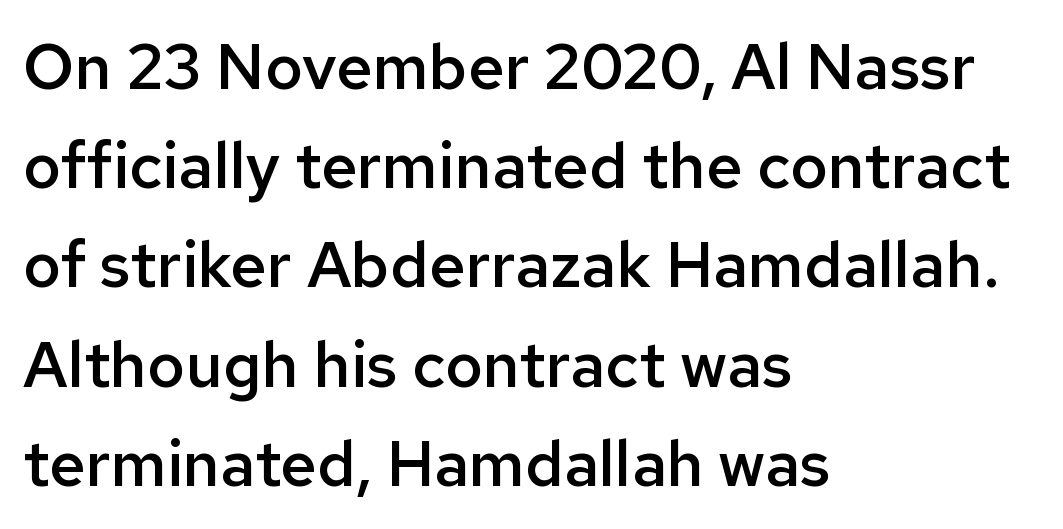
Default kerning and tracking; the words read as compact shapes. Notice how the passage keeps a crisp vertical edge on the left only. Font category for this specimen: sans-serif. In terms of leading, this rendering sits right in the middle. Decoration check: the copy has no underline.
